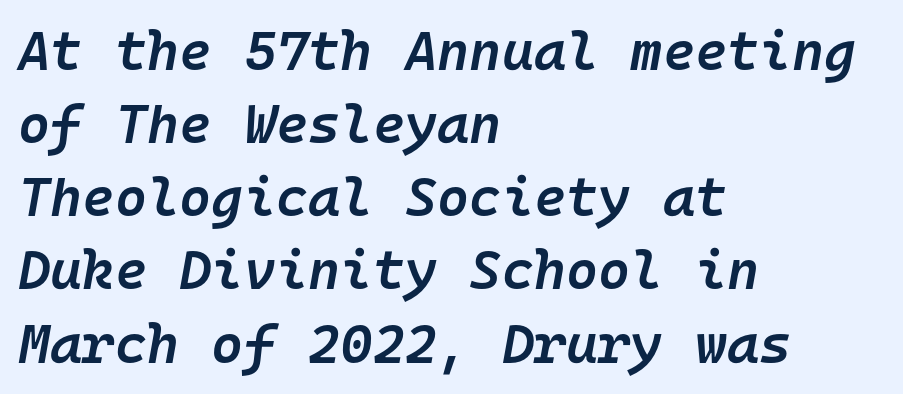
Q: Is the text bold? A: Semi-bold.
Q: Is the text italic (slanted)? A: Yes, it leans right by about 10 degrees.
Q: Is the text underlined? A: No.
Q: How is the paragraph aligned? A: Left-aligned.
Q: Is the spacing between letters normal or unusually wide? A: Normal.
Q: Is the spacing between lines tight, normal or loose? A: Normal.
Q: Width (condensed, normal, or wide)? A: Normal.
Q: Stroke contrast? A: Low.
Q: x-height? A: Medium.
Q: Monospaced? A: Yes.
